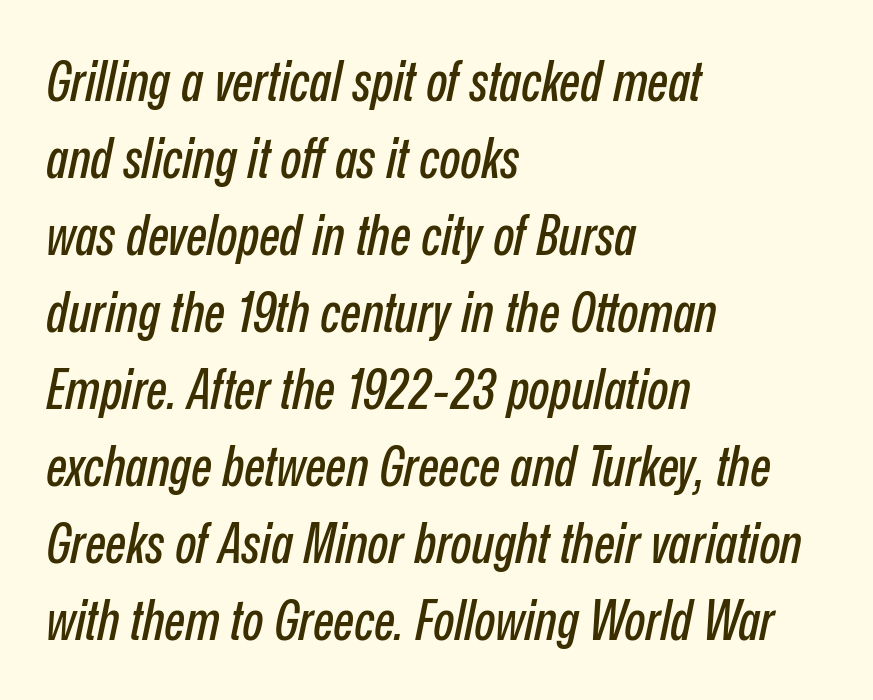
Q: Is the text italic (slanted)? A: Yes, it leans right by about 12 degrees.
Q: Is the text underlined? A: No.
Q: How is the paragraph aligned? A: Left-aligned.
Q: Is the spacing between letters normal or unusually wide? A: Normal.
Q: Is the spacing between lines tight, normal or loose? A: Normal.
Q: Width (condensed, normal, or wide)? A: Condensed.
Q: Stroke contrast? A: Low.
Q: x-height? A: Medium.
Q: Monospaced? A: No.
